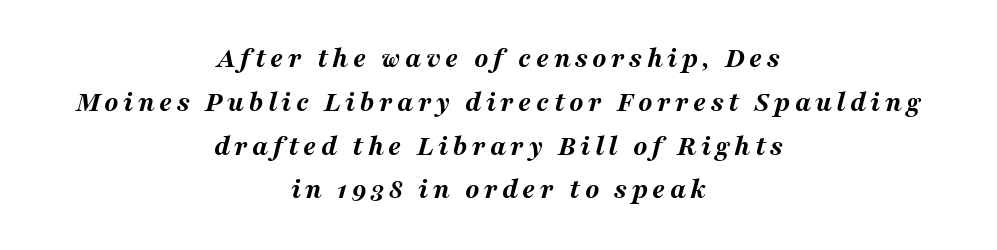
{"italic": "yes", "lean": "right", "slant_degrees": 16, "bold": "yes", "weight": "bold", "width": "wide", "stroke_contrast": "medium", "x_height": "medium", "monospaced": "no", "underline": "no", "align": "center", "line_spacing": "normal", "line_spacing_ratio": 1.51, "glyph_px": 29}
